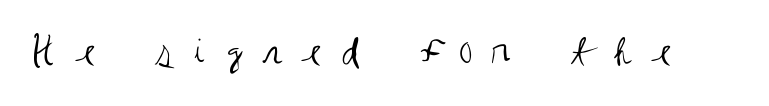
The image shows 46 px regular-weight, condensed sans-serif type; set unusually wide letter spacing (+0.39 em), not underlined; medium stroke contrast and a large x-height.
